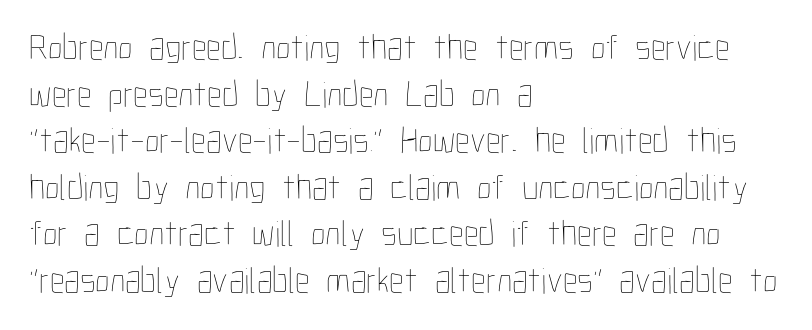
The image shows 37 px thin, condensed type, upright; set left-aligned, normal line spacing (1.26x), normal letter spacing, not underlined; low stroke contrast and a medium x-height.
